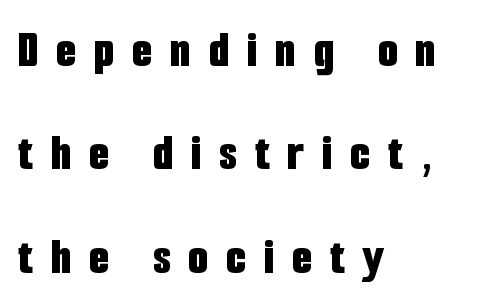
Q: Is the text bold? A: Yes.
Q: Is the text italic (slanted)? A: No, it is upright.
Q: Is the typeface a serif or a sans-serif typeface? A: Sans-serif.
Q: Is the text underlined? A: No.
Q: How is the paragraph aligned? A: Left-aligned.
Q: Is the spacing between letters normal or unusually wide? A: Unusually wide.
Q: Is the spacing between lines tight, normal or loose? A: Loose.
Q: Width (condensed, normal, or wide)? A: Condensed.
Q: Stroke contrast? A: Low.
Q: x-height? A: Medium.
Q: Monospaced? A: No.
